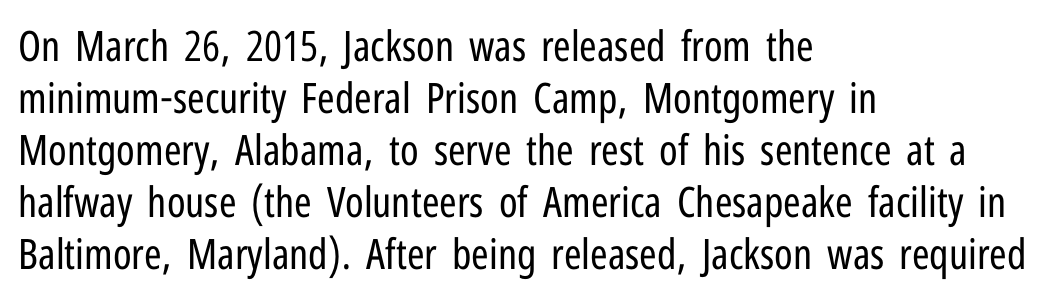
Default kerning and tracking; the words read as compact shapes. Do the characters align in a grid? No, the font is proportional. Posture: vertical. The cut favours lightness, reaching ordinary text weight at its darkest. The lines in this sample share a left origin and differ only in where they stop. The face used here is a sans, in the tradition of grotesques and geometrics.
